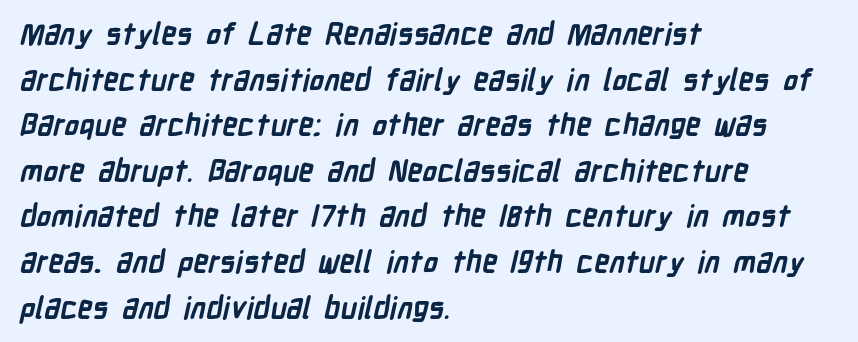
Beneath every word, the page is bare. These lines are rendered in a variable-pitch font. In terms of weight, the rendering is a true, heavy bold. Short and long lines alike share a common starting point at left. Between one letter and the next there's only the usual sliver of space. A sans-serif font was chosen for this passage.
